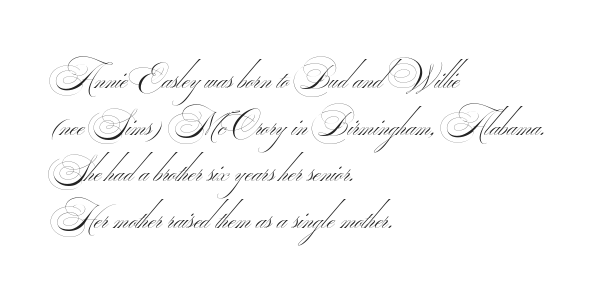
Q: Is the text bold? A: No.
Q: Is the typeface a serif or a sans-serif typeface? A: Sans-serif.
Q: Is the text underlined? A: No.
Q: How is the paragraph aligned? A: Left-aligned.
Q: Is the spacing between letters normal or unusually wide? A: Normal.
Q: Is the spacing between lines tight, normal or loose? A: Normal.
Q: Width (condensed, normal, or wide)? A: Wide.
Q: Stroke contrast? A: Medium.
Q: Monospaced? A: No.
